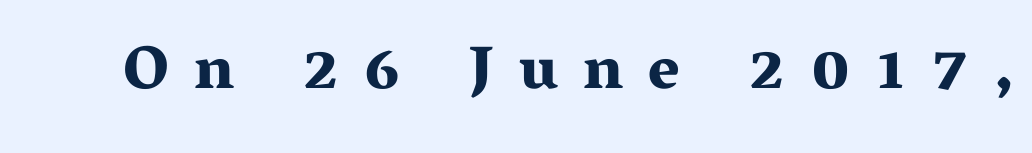
Just letters on the line, the space beneath them empty. I'd call this a serif setting — the letters wear small feet. The letters stand straight up with perfectly vertical stems. Spacing verdict: proportional, widths tailored to each character.
